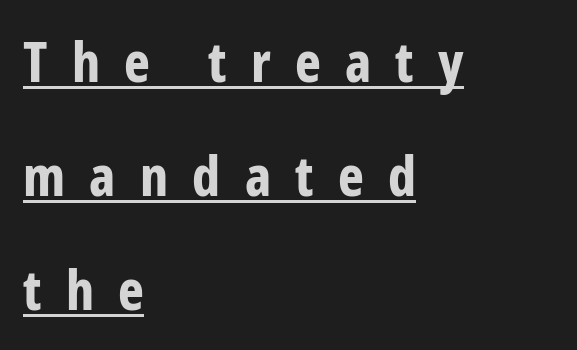
{"serif": "no", "italic": "no", "bold": "yes", "weight": "bold", "width": "condensed", "stroke_contrast": "low", "x_height": "medium", "monospaced": "no", "underline": "yes", "align": "left", "line_spacing": "loose", "line_spacing_ratio": 2.07, "letter_spacing": "wide", "letter_spacing_em": 0.44, "glyph_px": 55}
